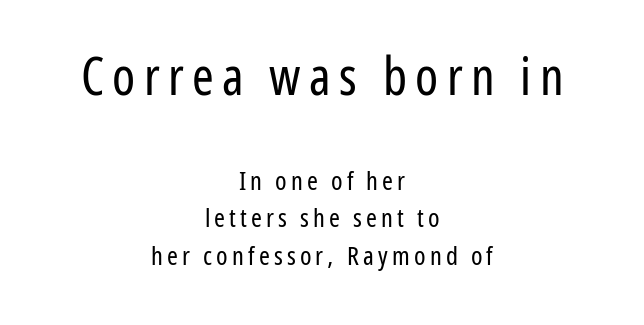
Horizontal alignment here is central, giving a formal, balanced look. The specimen reads as upright at a glance. Just letters on the line, the space beneath them empty. On a weight scale, this lands at 450 or below. The letters carry no serifs — their stems end cleanly without finishing strokes. The letters advance in unequal steps, a hallmark of proportional type.
